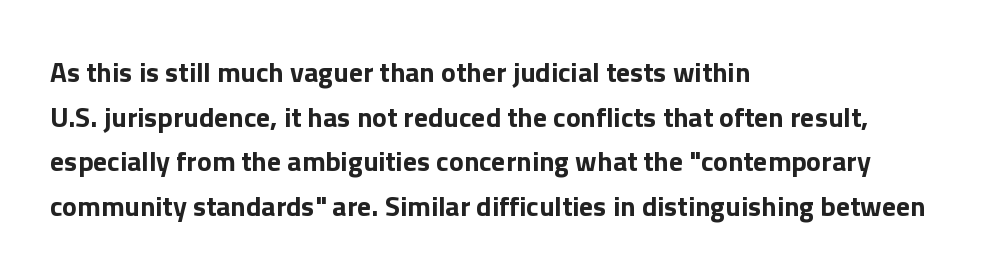
{"serif": "no", "italic": "no", "bold": "yes", "weight": "bold", "width": "normal", "x_height": "medium", "monospaced": "no", "underline": "no", "align": "left", "line_spacing": "normal", "line_spacing_ratio": 1.59, "letter_spacing": "normal", "letter_spacing_em": 0.0, "glyph_px": 28}
